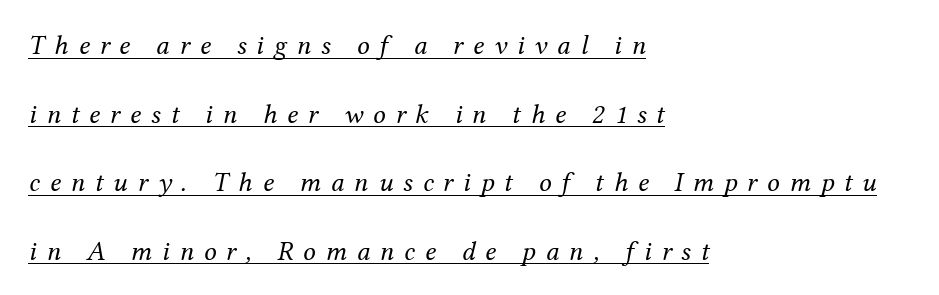
{"serif": "yes", "italic": "yes", "lean": "right", "slant_degrees": 12, "bold": "no", "weight": "regular", "width": "normal", "stroke_contrast": "medium", "x_height": "medium", "monospaced": "no", "underline": "yes", "align": "left", "line_spacing": "loose", "line_spacing_ratio": 2.45, "letter_spacing": "wide", "letter_spacing_em": 0.35, "glyph_px": 28}
